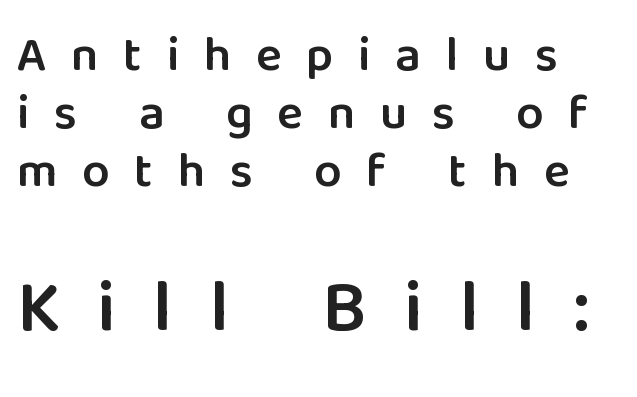
Q: Is the text bold? A: Semi-bold.
Q: Is the text italic (slanted)? A: No, it is upright.
Q: Is the typeface a serif or a sans-serif typeface? A: Sans-serif.
Q: Is the text underlined? A: No.
Q: How is the paragraph aligned? A: Left-aligned.
Q: Is the spacing between letters normal or unusually wide? A: Unusually wide.
Q: Which block of text is set in a larger size, the first (top) or the second (bottom)? A: The second (bottom) one.
Q: Width (condensed, normal, or wide)? A: Normal.
Q: Stroke contrast? A: Low.
Q: x-height? A: Medium.
Q: Monospaced? A: No.
